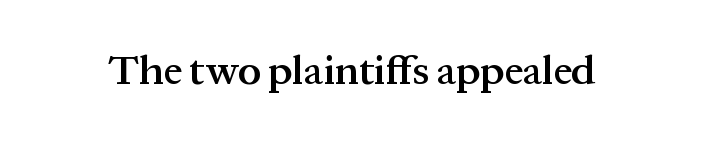
{"serif": "yes", "italic": "no", "bold": "semi", "weight": "semibold", "width": "normal", "stroke_contrast": "medium", "x_height": "medium", "monospaced": "no", "underline": "no", "letter_spacing": "normal", "letter_spacing_em": 0.0, "glyph_px": 41}
